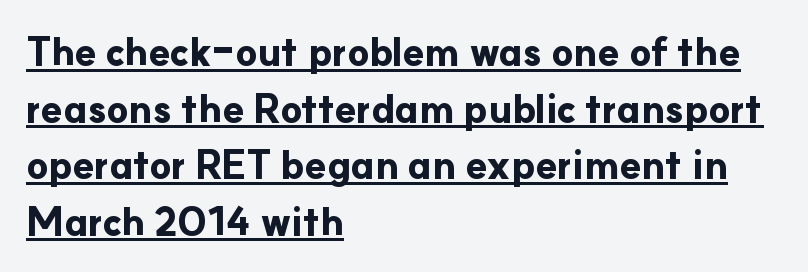
Q: Is the text bold? A: Yes.
Q: Is the text italic (slanted)? A: No, it is upright.
Q: Is the typeface a serif or a sans-serif typeface? A: Sans-serif.
Q: Is the text underlined? A: Yes.
Q: How is the paragraph aligned? A: Left-aligned.
Q: Is the spacing between letters normal or unusually wide? A: Normal.
Q: Is the spacing between lines tight, normal or loose? A: Normal.
Q: Width (condensed, normal, or wide)? A: Normal.
Q: Stroke contrast? A: Low.
Q: x-height? A: Small.
Q: Monospaced? A: No.
